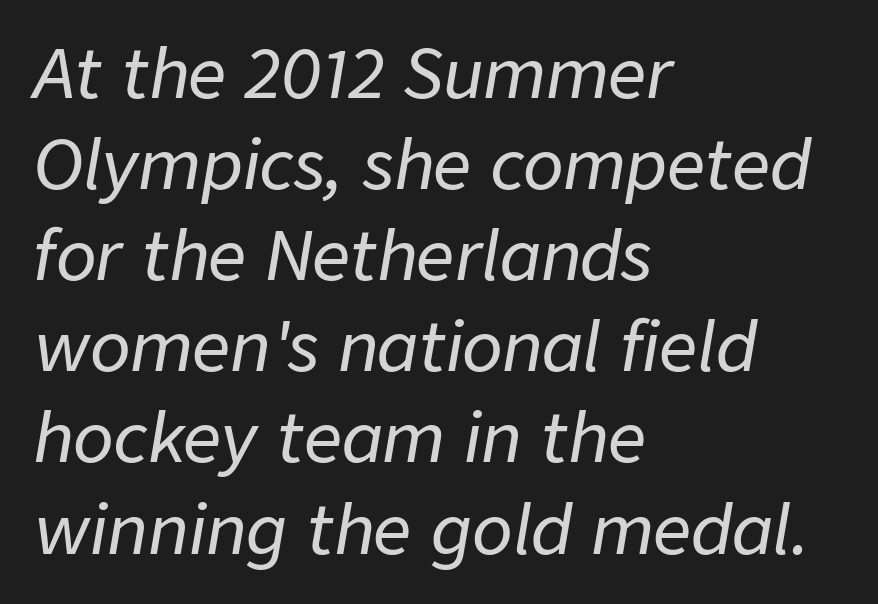
{"italic": "yes", "lean": "right", "slant_degrees": 9, "width": "normal", "stroke_contrast": "low", "x_height": "medium", "monospaced": "no", "underline": "no", "align": "left", "line_spacing": "normal", "line_spacing_ratio": 1.36, "letter_spacing": "normal", "letter_spacing_em": 0.0, "glyph_px": 67}
